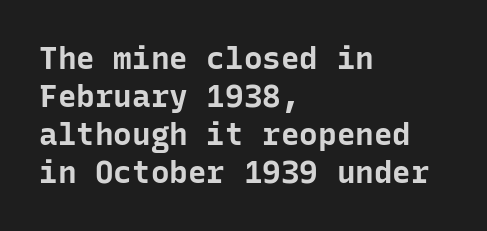
Caption: standard tracking, unaltered. The lines in this sample share a left origin and differ only in where they stop. Descenders hang freely into open space. Heft: maximum for text — a bold. The rendering shows plain stroke endings on the letterforms — a sans-serif design.
